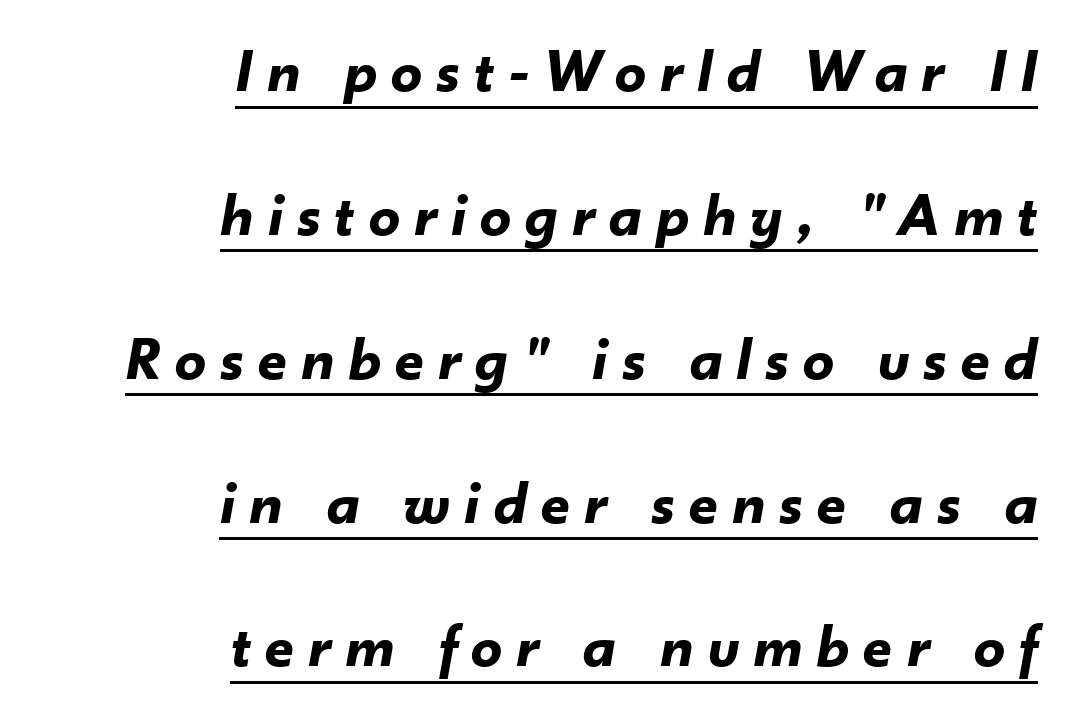
Q: Is the text bold? A: Yes.
Q: Is the text italic (slanted)? A: Yes, it leans right by about 10 degrees.
Q: Is the text underlined? A: Yes.
Q: How is the paragraph aligned? A: Right-aligned.
Q: Is the spacing between letters normal or unusually wide? A: Unusually wide.
Q: Is the spacing between lines tight, normal or loose? A: Loose.
Q: Width (condensed, normal, or wide)? A: Normal.
Q: Stroke contrast? A: Low.
Q: x-height? A: Small.
Q: Monospaced? A: No.
